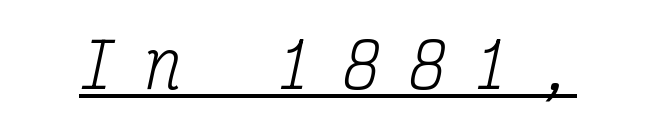
Loose tracking; the words dissolve into strings of separated letters. Small tapered or slab feet sit at the stroke ends, so this counts as serif. These characters rest on top of a visible drawn line. The passage shown is typed in a monospace face where columns stay perfectly aligned. You can tell it's italic because the verticals aren't actually vertical. Ink coverage per letter is moderate at most.
